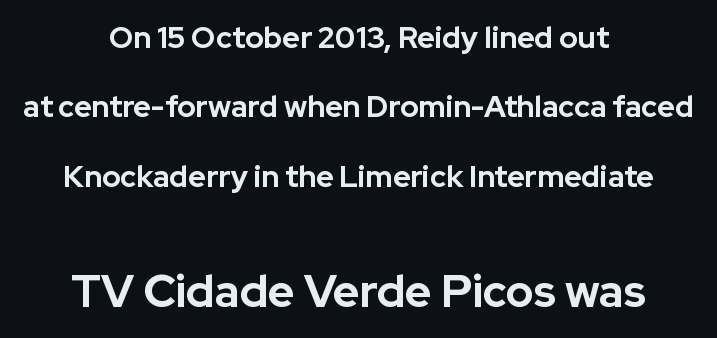
{"serif": "no", "italic": "no", "bold": "yes", "weight": "bold", "width": "normal", "stroke_contrast": "low", "x_height": "medium", "monospaced": "no", "underline": "no", "align": "center", "line_spacing": "loose", "line_spacing_ratio": 2.31, "letter_spacing": "normal", "letter_spacing_em": 0.0, "larger_block": "second", "size_ratio": 1.5, "glyph_px": 45}
